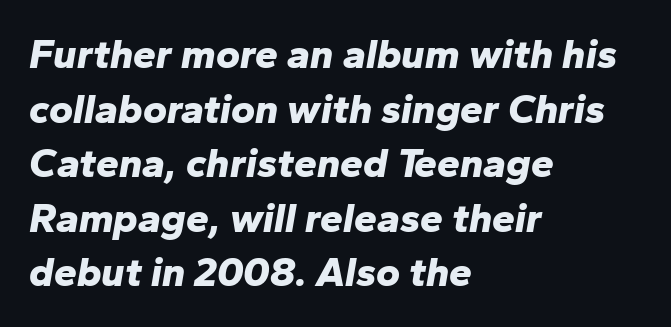
Q: Is the text bold? A: Yes.
Q: Is the text italic (slanted)? A: Yes, it leans right by about 10 degrees.
Q: Is the text underlined? A: No.
Q: How is the paragraph aligned? A: Left-aligned.
Q: Is the spacing between letters normal or unusually wide? A: Normal.
Q: Is the spacing between lines tight, normal or loose? A: Normal.
Q: Width (condensed, normal, or wide)? A: Normal.
Q: Stroke contrast? A: Low.
Q: x-height? A: Medium.
Q: Monospaced? A: No.
